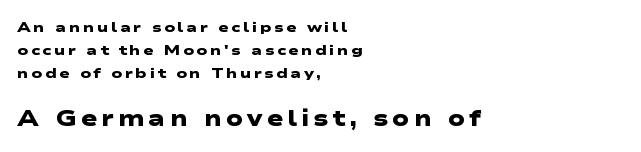
These lines are set flush left with a ragged right edge. The passage shown begins with its smaller block and ends with its larger one. The foot of each line stays bare and open. Bold? Absolutely — the strokes are thick and heavy. Whoever set this chose a conventional vertical rhythm.
